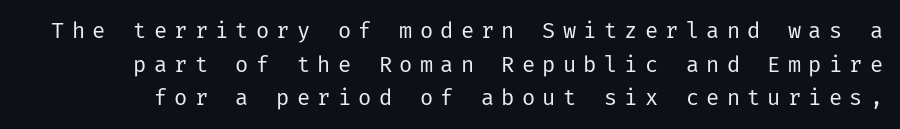
{"italic": "no", "bold": "no", "underline": "no", "line_spacing": "normal", "line_spacing_ratio": 1.53, "letter_spacing": "wide", "letter_spacing_em": 0.33, "glyph_px": 22}
